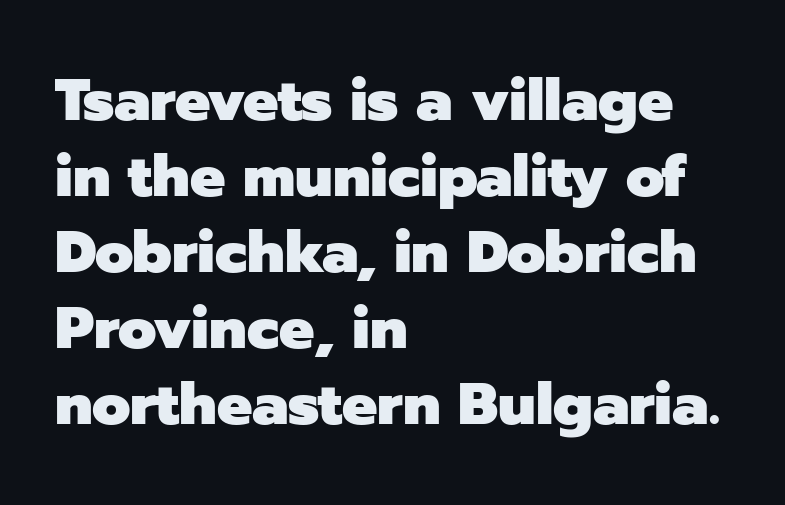
{"serif": "no", "italic": "no", "bold": "yes", "weight": "heavy", "width": "normal", "stroke_contrast": "low", "x_height": "medium", "monospaced": "no", "underline": "no", "align": "left", "line_spacing": "normal", "line_spacing_ratio": 1.29, "letter_spacing": "normal", "letter_spacing_em": 0.0, "glyph_px": 59}
